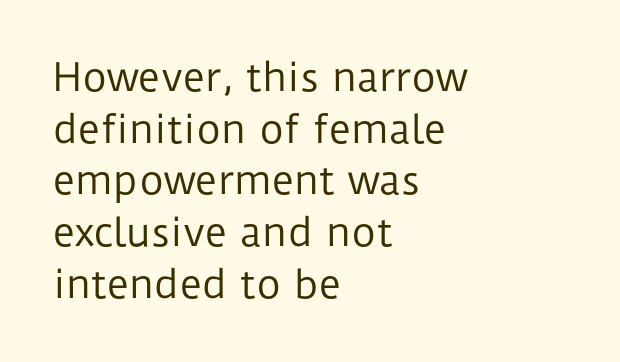
Q: Is the text bold? A: No.
Q: Is the text italic (slanted)? A: No, it is upright.
Q: Is the typeface a serif or a sans-serif typeface? A: Sans-serif.
Q: Is the text underlined? A: No.
Q: How is the paragraph aligned? A: Left-aligned.
Q: Is the spacing between letters normal or unusually wide? A: Normal.
Q: Is the spacing between lines tight, normal or loose? A: Normal.
Q: Width (condensed, normal, or wide)? A: Normal.
Q: Stroke contrast? A: Low.
Q: x-height? A: Medium.
Q: Monospaced? A: No.
